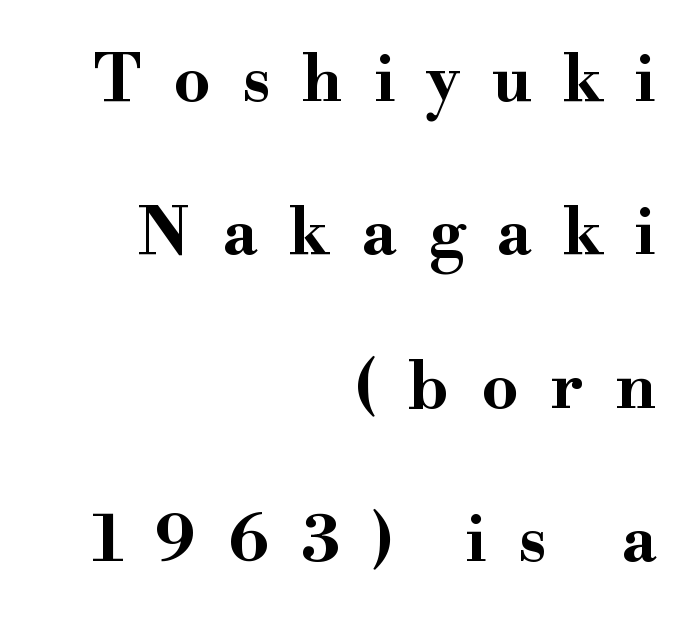
The image shows 65 px bold, wide serif type, upright; set right-aligned, loose line spacing (2.36x), unusually wide letter spacing (+0.49 em), not underlined; high stroke contrast and a small x-height.
